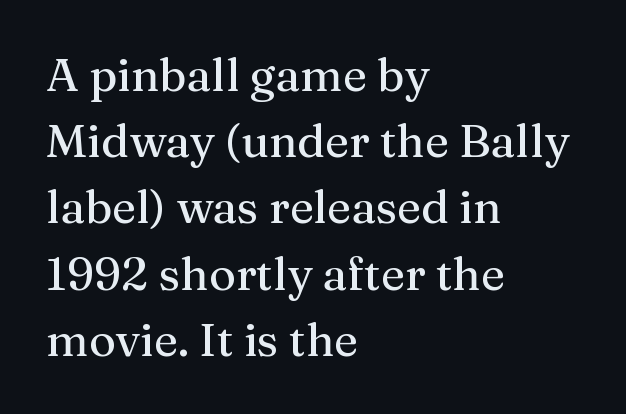
The image shows 46 px serif type, upright; set left-aligned, normal line spacing (1.44x), normal letter spacing, not underlined; medium stroke contrast and a medium x-height.
